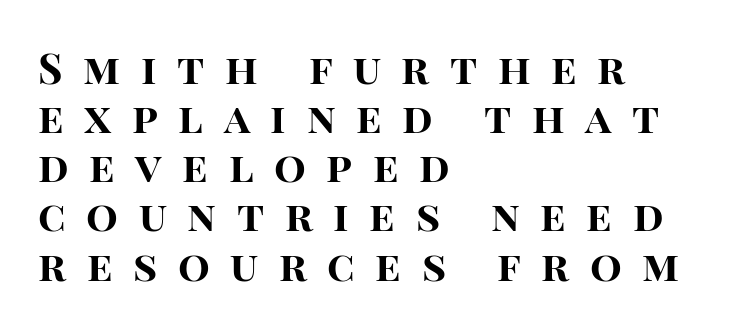
{"serif": "no", "italic": "no", "bold": "yes", "weight": "bold", "width": "normal", "stroke_contrast": "high", "x_height": "large", "monospaced": "no", "underline": "no", "align": "left", "line_spacing_ratio": 1.17, "letter_spacing": "wide", "letter_spacing_em": 0.49, "glyph_px": 42}
